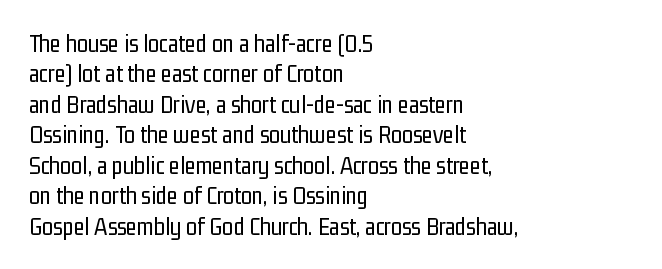
The image shows 25 px text type, upright; set left-aligned, line spacing 1.22x, normal letter spacing, not underlined.
